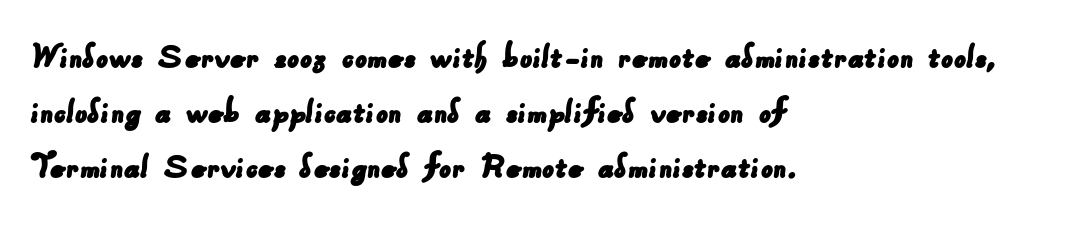
{"serif": "no", "width": "normal", "stroke_contrast": "low", "x_height": "small", "monospaced": "no", "underline": "no", "align": "left", "line_spacing": "normal", "line_spacing_ratio": 1.45, "letter_spacing": "normal", "letter_spacing_em": 0.0, "glyph_px": 38}
